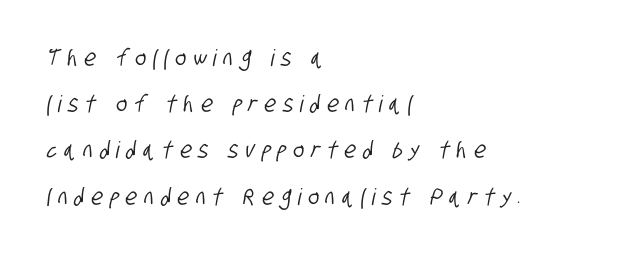
The passage shown stacks its lines with a broad gap. A classic flush-left, rag-right setting is used for this passage. Here the glyphs are tracked loosely, breaking word shapes into spaced letters. Descenders hang freely into open space.
